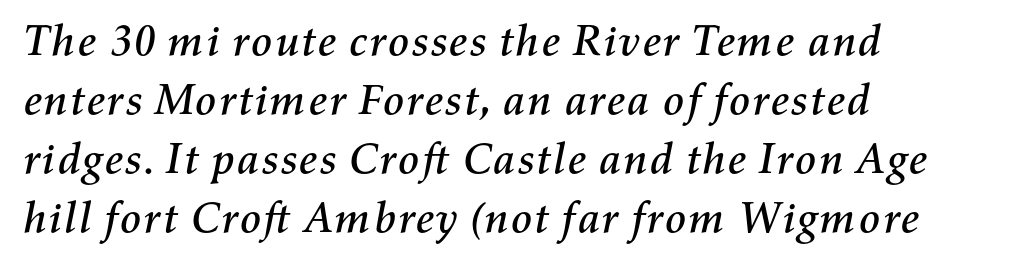
Leading matches the norm, producing a regular column. Does extra space separate the letters? No, they use regular spacing. Style check: oblique. Descender tails drop into unmarked territory. A typesetter would call this proportional, since set widths differ per character. Line starts are locked; line ends wander.
